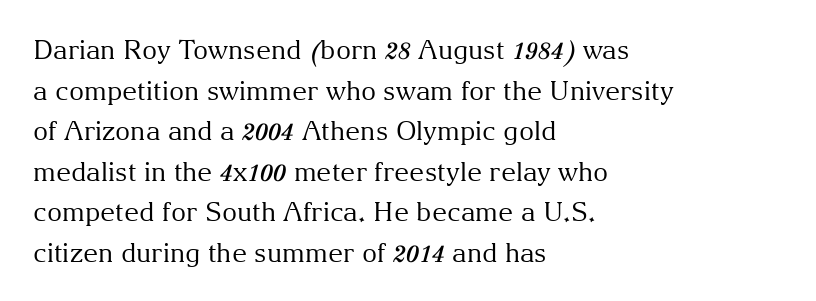
{"italic": "no", "bold": "no", "underline": "no", "align": "left", "line_spacing": "normal", "line_spacing_ratio": 1.56, "letter_spacing": "normal", "letter_spacing_em": 0.0, "glyph_px": 26}
